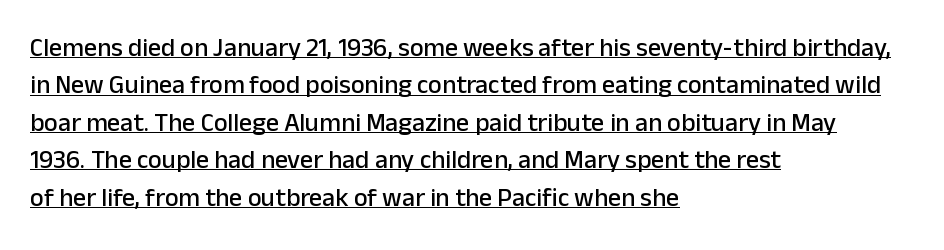
A roman cut, with each character standing at attention. The rag falls on the right side of this text block. Inter-character spacing is left at the font's built-in metrics. This is underlined copy, the kind a proofreader might mark for attention. The block of text has a typical density, with ordinary space between rows.
